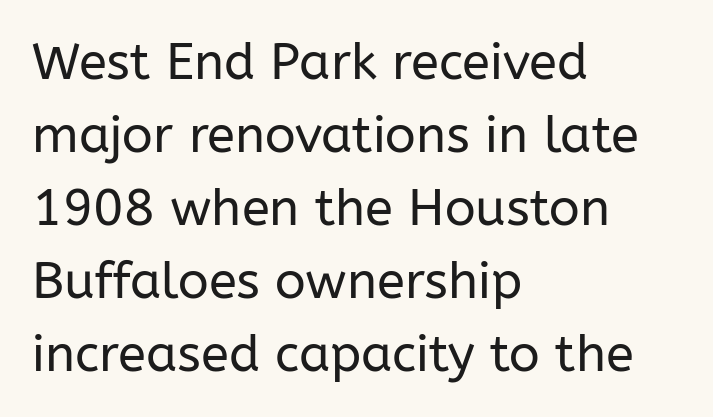
{"serif": "no", "italic": "no", "bold": "no", "weight": "regular", "width": "normal", "stroke_contrast": "low", "x_height": "medium", "monospaced": "no", "underline": "no", "align": "left", "line_spacing": "normal", "line_spacing_ratio": 1.43, "letter_spacing": "normal", "letter_spacing_em": 0.0, "glyph_px": 51}
